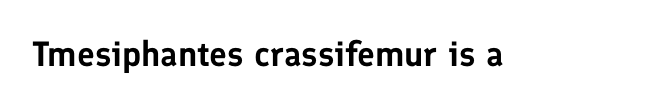
The words here are not underlined. Posture: upright roman. Each letter's strokes conclude bluntly, with no projecting serifs. Spacing between characters is what you'd get straight out of the box.
